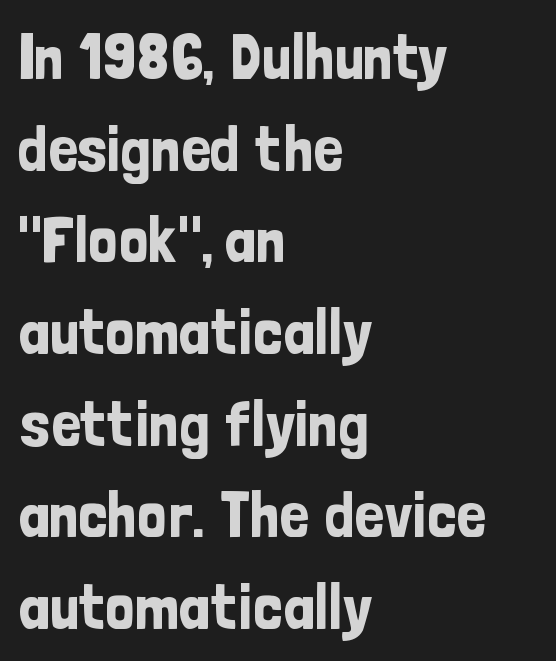
Looks like regular typesetting: each glyph gets only the width it needs. Typographically, this falls in the sans-serif category. The rendering uses a moderate line-height, typical for paragraphs. You can tell it's not italic because the verticals are truly vertical.
